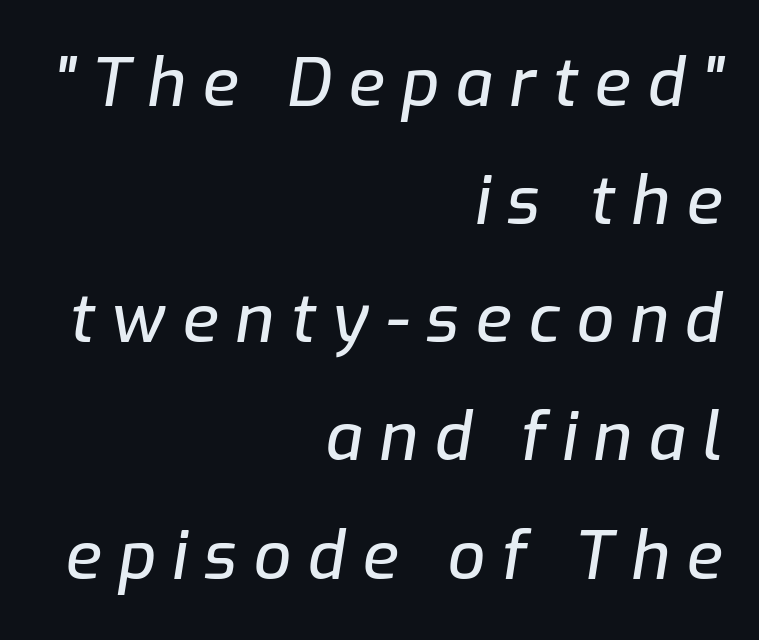
Q: Is the text italic (slanted)? A: Yes, it leans right by about 9 degrees.
Q: Is the text underlined? A: No.
Q: How is the paragraph aligned? A: Right-aligned.
Q: Is the spacing between letters normal or unusually wide? A: Unusually wide.
Q: Width (condensed, normal, or wide)? A: Normal.
Q: Stroke contrast? A: Low.
Q: x-height? A: Medium.
Q: Monospaced? A: No.
